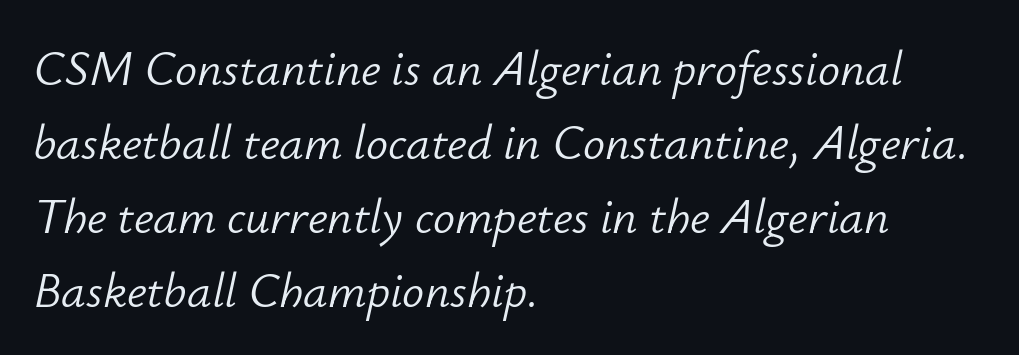
Letter spacing: default. Bold? No — there's no thickening of the strokes. Lines of text with bare space underneath. Every character sits at an angle, as italics do. The setting favours the left margin, as ordinary paragraphs usually do.
